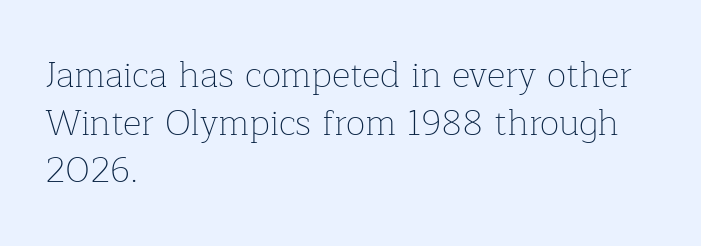
The baseline area is clear. Observe the serifs anchoring each vertical stroke in this sample. These lines were composed using upright roman letters. The vertical gap from one line to the next is medium. Letter spacing: default. The characters are drawn with everyday or finer stroke widths.
